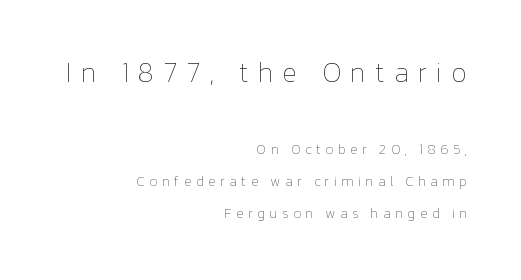
The image shows 28 px thin type, upright; set right-aligned, loose line spacing (2.27x), unusually wide letter spacing (+0.32 em), not underlined; the first (top) block is 2.0x larger; low stroke contrast and a medium x-height.
